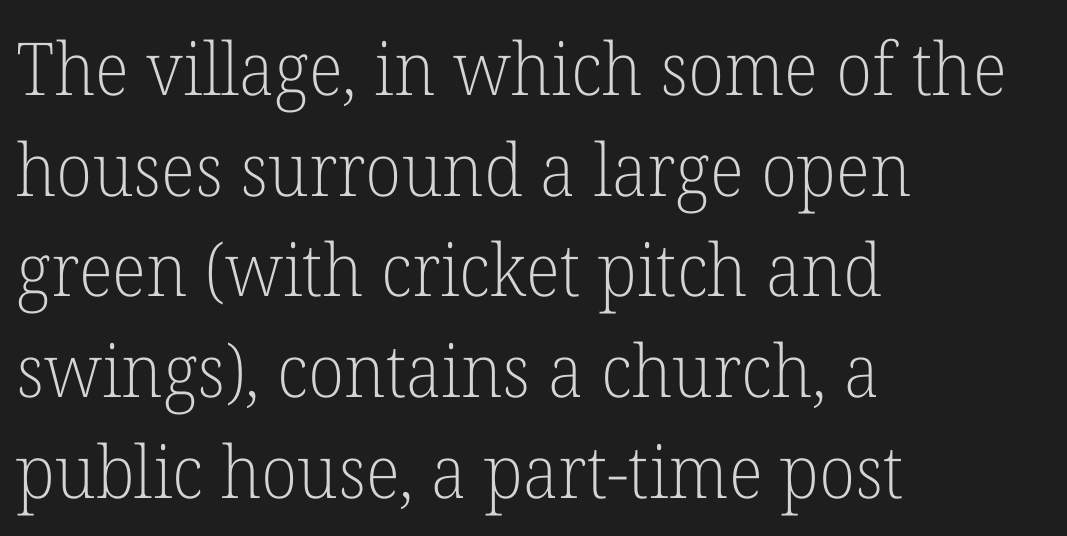
Each letter keeps its own natural width here, so spacing adapts to shape. The rendering shows small feet on the letterforms — a serif design. Between one letter and the next there's only the usual sliver of space. The string is rendered with underlining switched off. Vertical spacing — default. Casual observation: everything's shoved over to the left.
